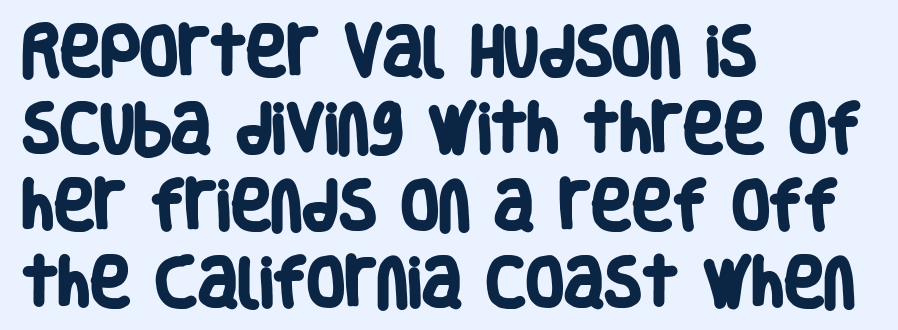
The image shows 55 px heavy, condensed sans-serif type; set left-aligned, normal line spacing (1.4x), normal letter spacing, not underlined; low stroke contrast and a large x-height.
